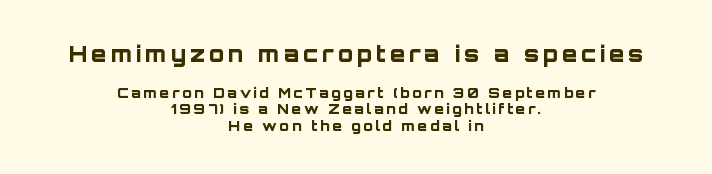
Emphasis by weight is at full strength: bold. Large over small — that's the arrangement of the two blocks here. No italicization has been applied; the sample stays upright. Horizontally, the lines are justified to the midpoint only. Plain, unruled lines of type.
